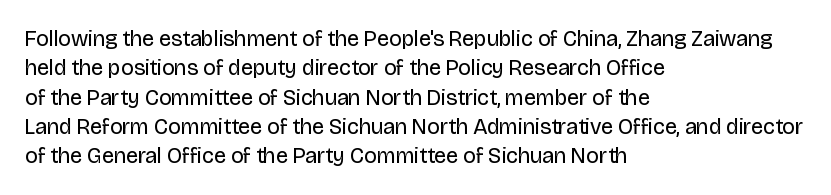
Q: Is the text bold? A: No.
Q: Is the text italic (slanted)? A: No, it is upright.
Q: Is the text underlined? A: No.
Q: How is the paragraph aligned? A: Left-aligned.
Q: Is the spacing between letters normal or unusually wide? A: Normal.
Q: Is the spacing between lines tight, normal or loose? A: Normal.
